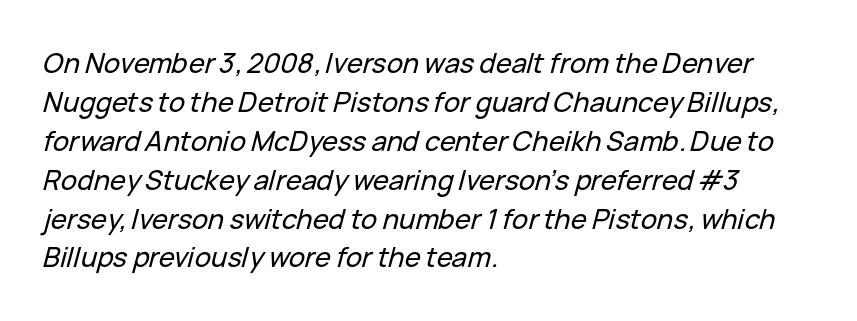
The zone under the glyphs is completely vacant. The typography opts for an oblique posture over an upright one. You could call the tracking neutral — neither tight nor loose. Horizontal alignment here is leftward, the default for most running prose.
